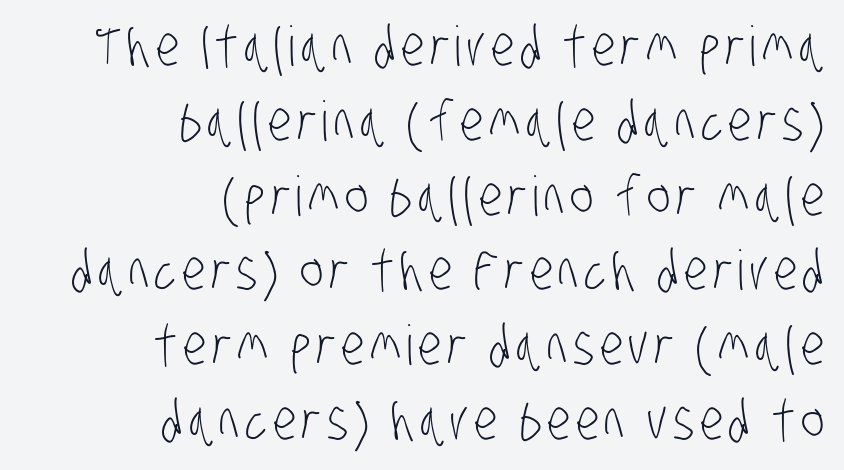
{"serif": "no", "bold": "no", "weight": "light", "width": "condensed", "stroke_contrast": "low", "x_height": "large", "monospaced": "no", "underline": "no", "align": "right", "line_spacing": "normal", "line_spacing_ratio": 1.36, "glyph_px": 55}
